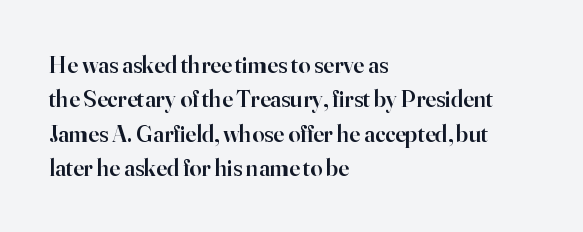
Between one letter and the next there's only the usual sliver of space. Underline: absent. Short and long lines alike share a common starting point at left. Compared with typical paragraphs, the rows here are spaced about the same.
